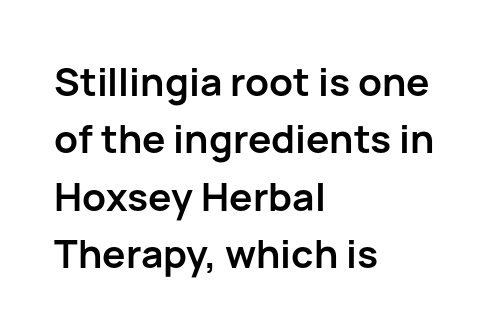
The image shows 39 px semibold sans-serif type, upright; set left-aligned, normal line spacing (1.47x), normal letter spacing, not underlined; low stroke contrast and a medium x-height.
